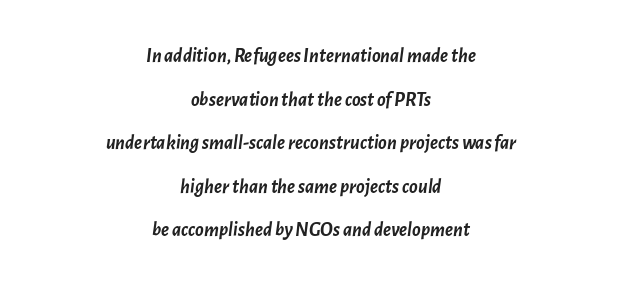
{"italic": "yes", "lean": "right", "slant_degrees": 7, "bold": "yes", "underline": "no", "align": "center", "line_spacing": "loose", "line_spacing_ratio": 2.18, "letter_spacing": "normal", "letter_spacing_em": 0.0, "glyph_px": 20}
